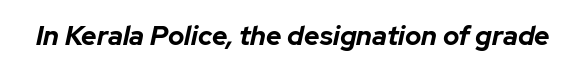
Bold? Absolutely — the strokes are thick and heavy. Rule under the text: the space is simply empty. Students, note that the glyphs here touch the page at normal intervals. You can tell it's italic because the verticals aren't actually vertical.
